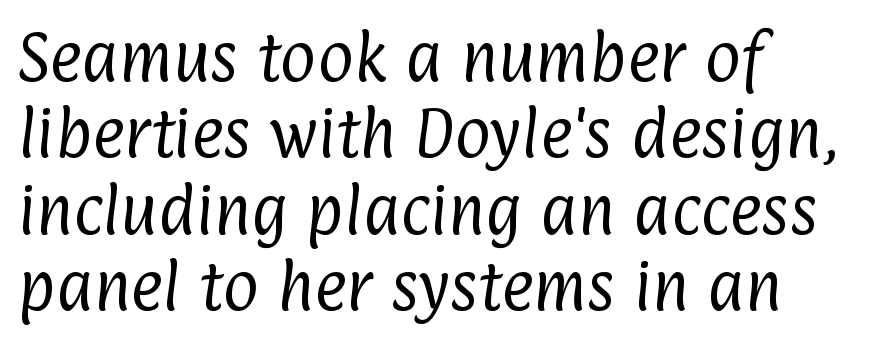
Q: Is the text bold? A: No.
Q: Is the typeface a serif or a sans-serif typeface? A: Sans-serif.
Q: Is the text underlined? A: No.
Q: How is the paragraph aligned? A: Left-aligned.
Q: Is the spacing between letters normal or unusually wide? A: Normal.
Q: Is the spacing between lines tight, normal or loose? A: Normal.
Q: Width (condensed, normal, or wide)? A: Condensed.
Q: Stroke contrast? A: Low.
Q: x-height? A: Medium.
Q: Monospaced? A: No.
